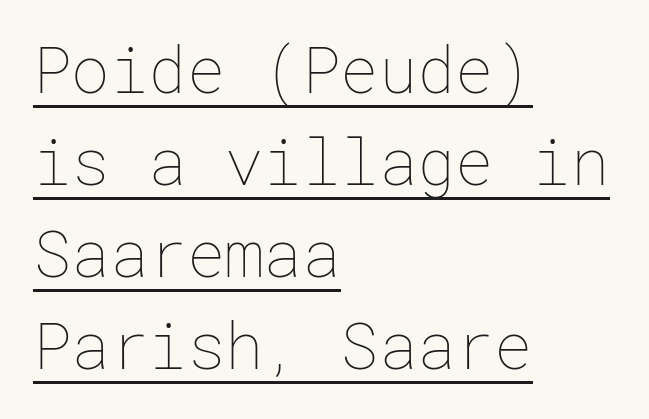
Vertically, the passage feels balanced, rows spaced as you'd expect. Does a line run under the words? Yes, clearly. The paragraph has a hard left edge and a soft right edge. Look at the tracking — it's just the regular setting, nothing added.
